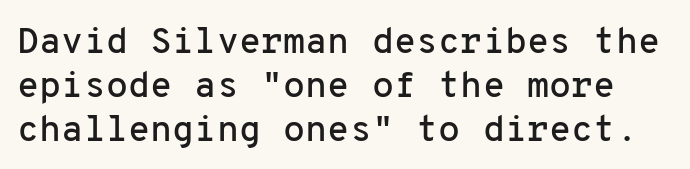
{"serif": "no", "italic": "no", "width": "normal", "stroke_contrast": "low", "x_height": "medium", "monospaced": "yes", "underline": "no", "line_spacing_ratio": 1.22, "letter_spacing": "normal", "letter_spacing_em": 0.0, "glyph_px": 36}
